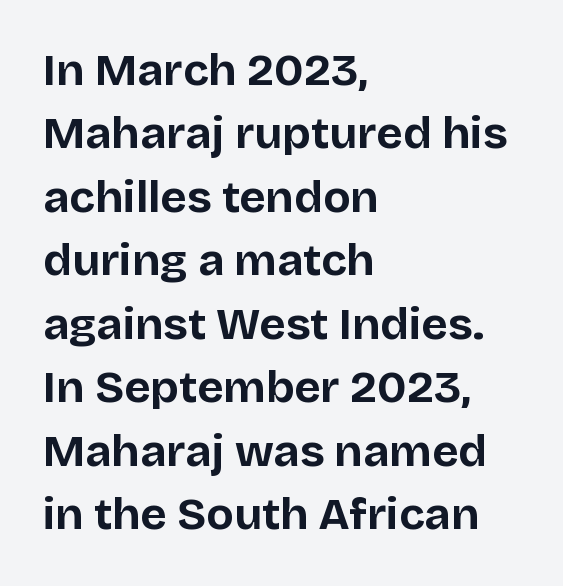
Has an underline been added? It has not. Typographic density is high because the face is bold. How are the letters spaced? Ordinarily, with no added tracking. To sum up the face: it is a sans, with no serifs.
